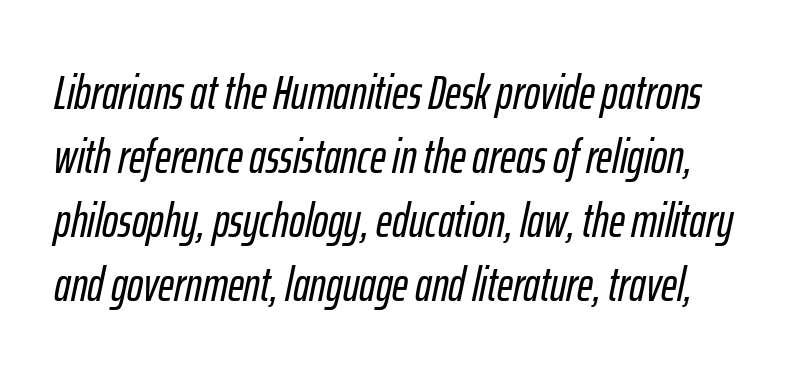
The image shows 48 px condensed type, italic (leaning right); set normal line spacing (1.33x), normal letter spacing, not underlined; low stroke contrast and a medium x-height.
